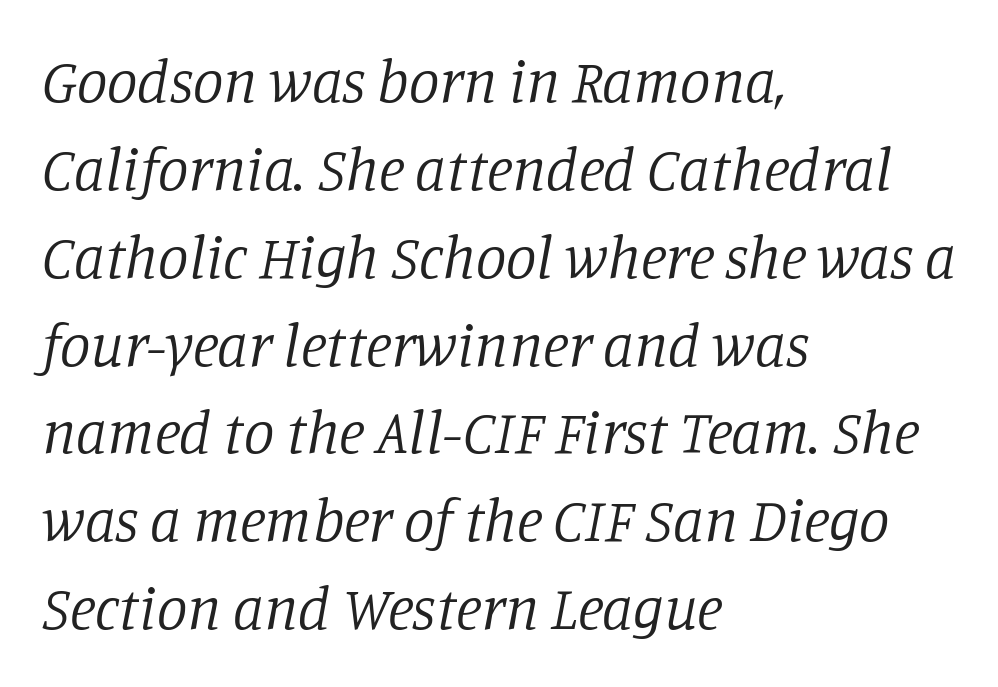
Q: Is the text bold? A: No.
Q: Is the text italic (slanted)? A: Yes, it leans right by about 11 degrees.
Q: Is the typeface a serif or a sans-serif typeface? A: Serif.
Q: Is the text underlined? A: No.
Q: How is the paragraph aligned? A: Left-aligned.
Q: Is the spacing between letters normal or unusually wide? A: Normal.
Q: Is the spacing between lines tight, normal or loose? A: Normal.
Q: Width (condensed, normal, or wide)? A: Normal.
Q: Stroke contrast? A: Low.
Q: x-height? A: Large.
Q: Monospaced? A: No.
